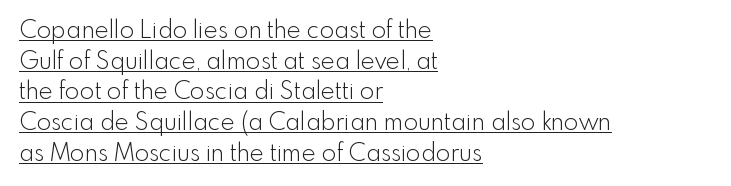
Q: Is the text bold? A: No.
Q: Is the text italic (slanted)? A: No, it is upright.
Q: Is the text underlined? A: Yes.
Q: How is the paragraph aligned? A: Left-aligned.
Q: Is the spacing between letters normal or unusually wide? A: Normal.
Q: Is the spacing between lines tight, normal or loose? A: Normal.
